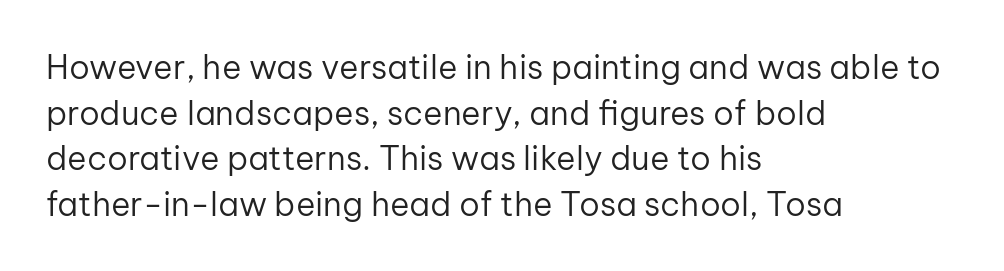
The image shows 33 px regular-weight sans-serif type, upright; set left-aligned, normal line spacing (1.38x), normal letter spacing, not underlined; low stroke contrast and a medium x-height.
